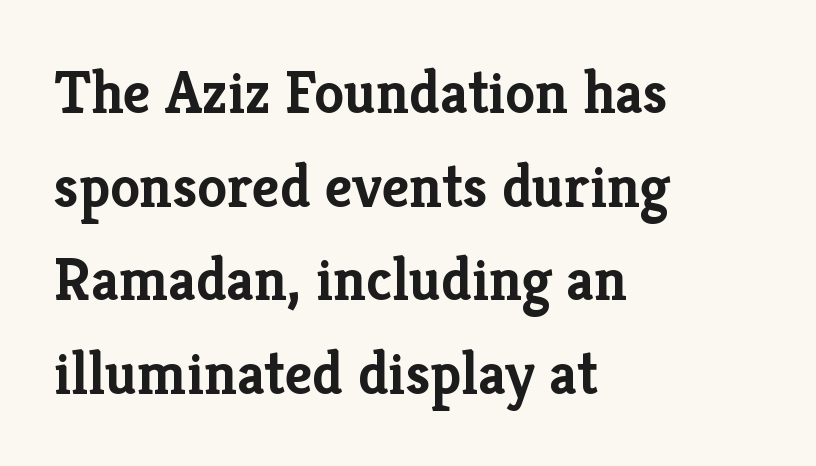
The image shows 60 px semibold serif type, upright; set left-aligned, normal line spacing (1.56x), normal letter spacing, not underlined; low stroke contrast and a medium x-height.
